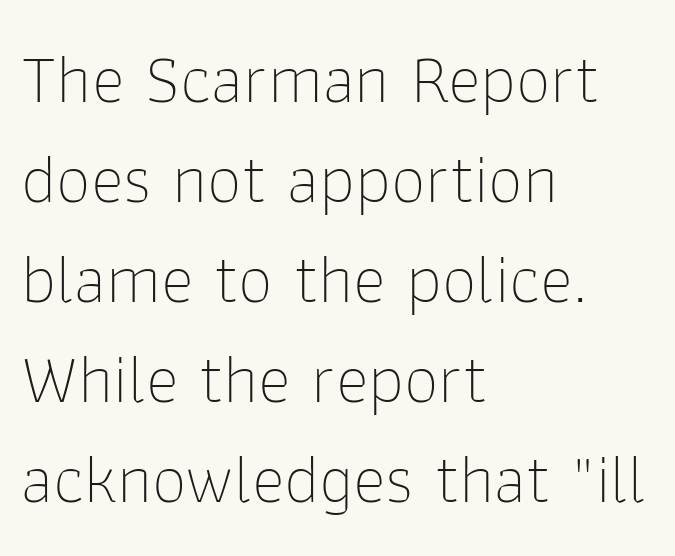
{"serif": "no", "italic": "no", "bold": "no", "weight": "thin", "width": "normal", "stroke_contrast": "low", "x_height": "medium", "monospaced": "no", "underline": "no", "align": "left", "line_spacing": "normal", "line_spacing_ratio": 1.43, "letter_spacing": "normal", "letter_spacing_em": 0.0, "glyph_px": 70}
